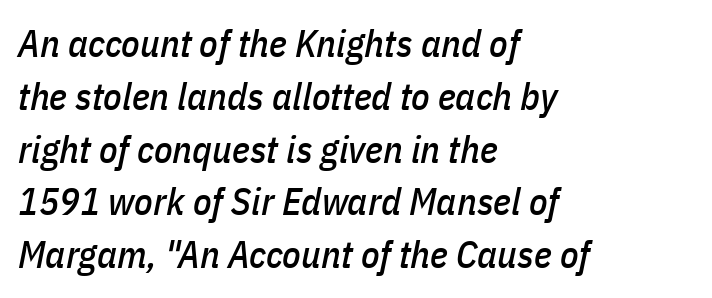
Q: Is the text italic (slanted)? A: Yes, it leans right by about 11 degrees.
Q: Is the text underlined? A: No.
Q: How is the paragraph aligned? A: Left-aligned.
Q: Is the spacing between letters normal or unusually wide? A: Normal.
Q: Is the spacing between lines tight, normal or loose? A: Normal.
Q: Width (condensed, normal, or wide)? A: Condensed.
Q: Stroke contrast? A: Low.
Q: x-height? A: Medium.
Q: Monospaced? A: No.
